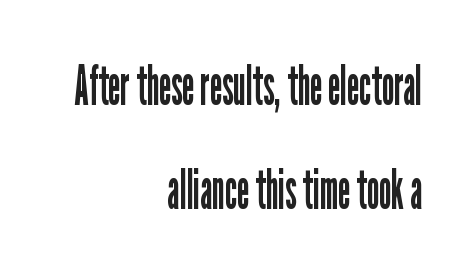
The image shows 56 px regular-weight, condensed sans-serif type, upright; set right-aligned, line spacing 1.85x, normal letter spacing, not underlined; low stroke contrast and a medium x-height.
